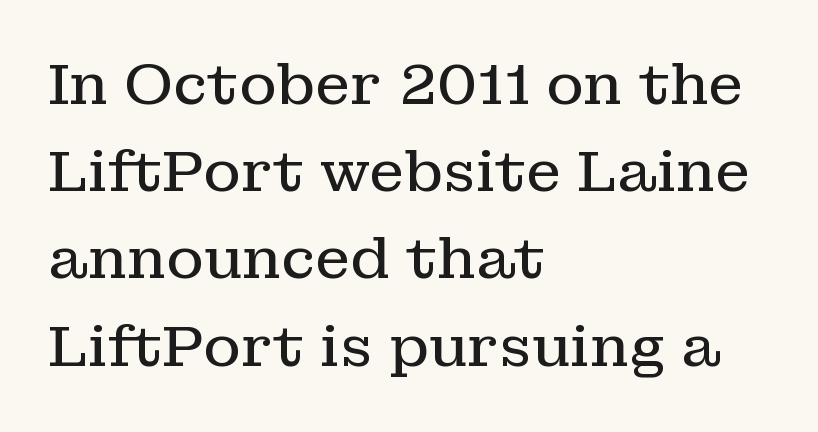
The image shows 57 px regular-weight serif type, upright; set left-aligned, normal line spacing (1.53x), normal letter spacing, not underlined; low stroke contrast and a medium x-height.
